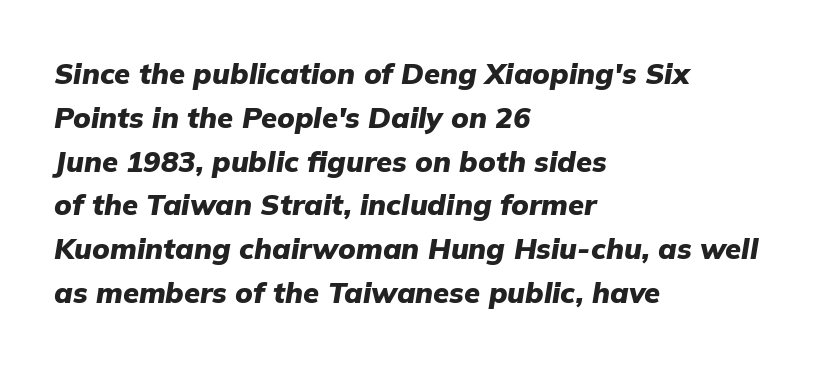
The image shows 29 px heavy type, italic (leaning right); set left-aligned, normal line spacing (1.51x), normal letter spacing, not underlined; low stroke contrast and a medium x-height.
